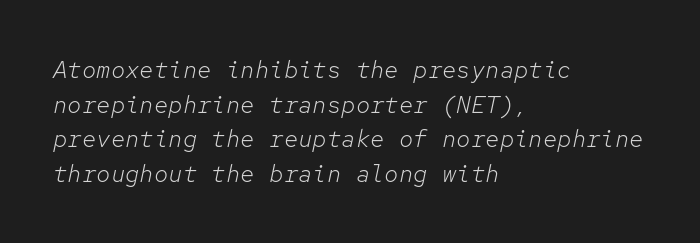
Q: Is the text bold? A: No.
Q: Is the text italic (slanted)? A: Yes, it leans right by about 12 degrees.
Q: Is the text underlined? A: No.
Q: How is the paragraph aligned? A: Left-aligned.
Q: Is the spacing between letters normal or unusually wide? A: Normal.
Q: Is the spacing between lines tight, normal or loose? A: Normal.
